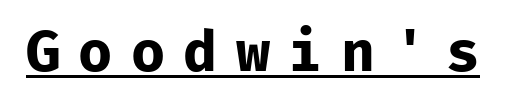
The rendering shows plain stroke endings on the letterforms — a sans-serif design. The passage shown has open, widely tracked lettering throughout. If you drew a line through each stem, it would be perfectly vertical. The letters are bold, with thick, heavy strokes.
